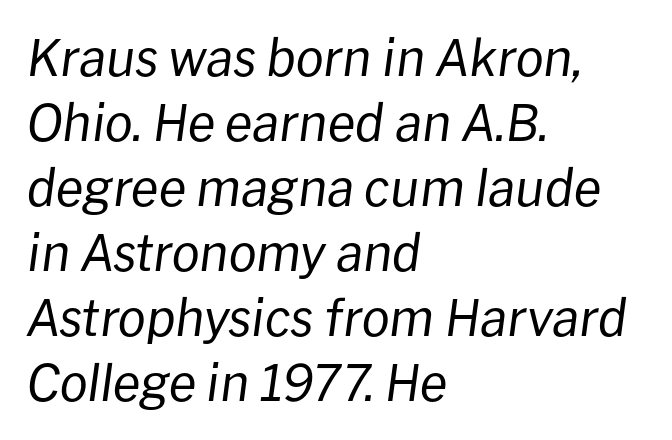
Q: Is the text bold? A: No.
Q: Is the text italic (slanted)? A: Yes, it leans right by about 8 degrees.
Q: Is the text underlined? A: No.
Q: How is the paragraph aligned? A: Left-aligned.
Q: Is the spacing between letters normal or unusually wide? A: Normal.
Q: Is the spacing between lines tight, normal or loose? A: Normal.
Q: Width (condensed, normal, or wide)? A: Normal.
Q: Stroke contrast? A: Low.
Q: x-height? A: Medium.
Q: Monospaced? A: No.
